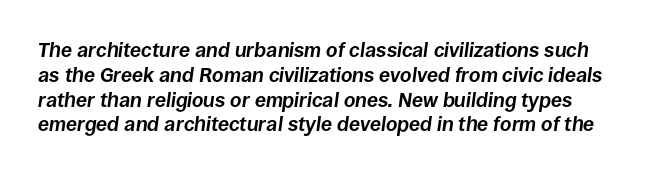
The image shows 20 px bold type, italic (leaning right); set line spacing 1.24x, normal letter spacing, not underlined.
